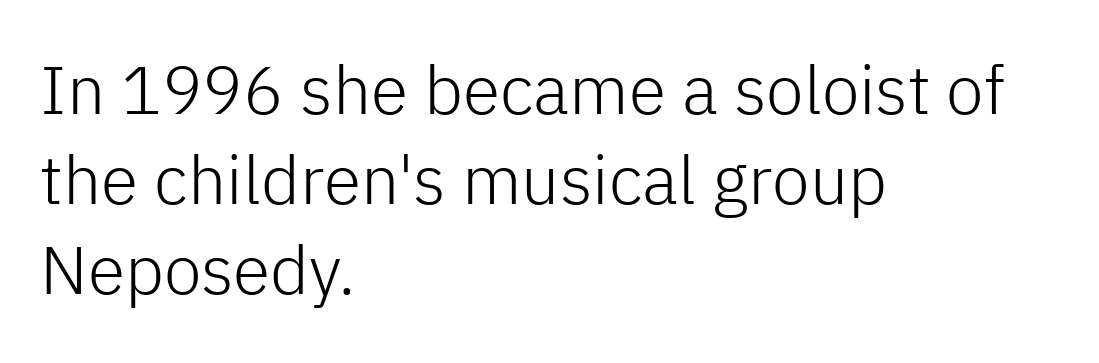
The image shows 68 px light sans-serif type, upright; set left-aligned, normal line spacing (1.32x), normal letter spacing, not underlined; low stroke contrast and a medium x-height.
